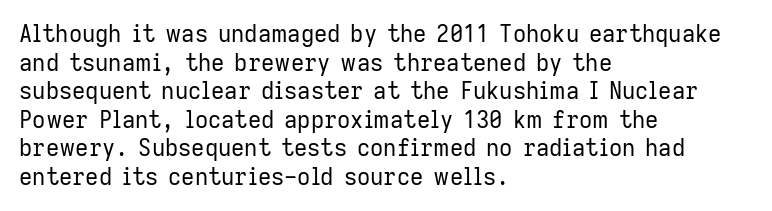
{"italic": "no", "bold": "no", "underline": "no", "align": "left", "line_spacing_ratio": 1.24, "letter_spacing": "normal", "letter_spacing_em": 0.0, "glyph_px": 23}
